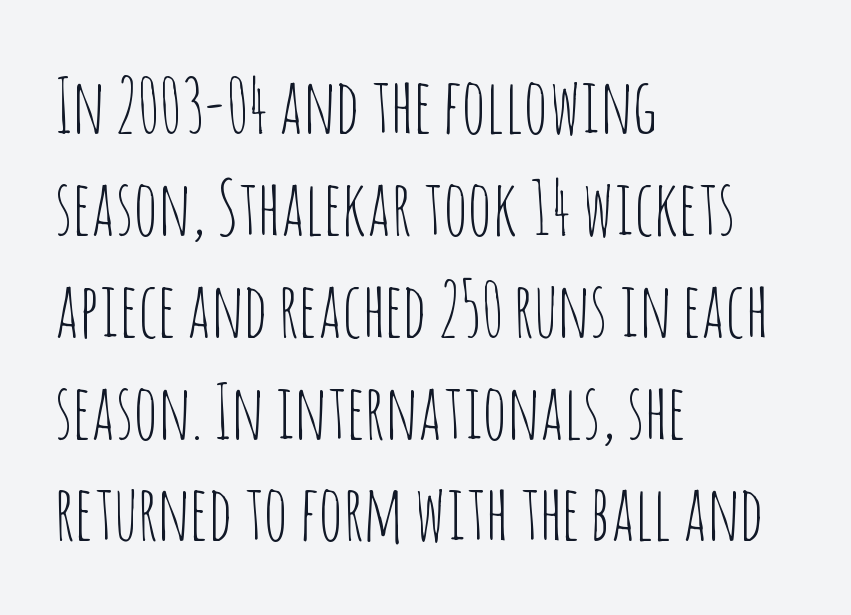
The image shows 76 px thin, condensed sans-serif type, upright; set left-aligned, normal line spacing (1.34x), normal letter spacing, not underlined; low stroke contrast and a large x-height.
